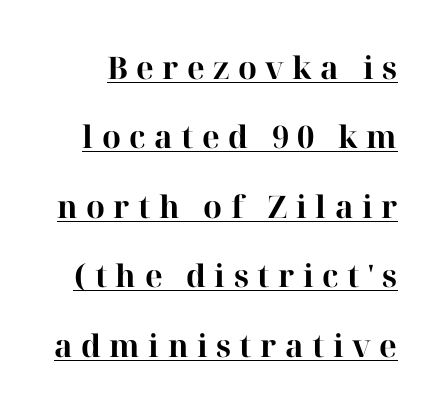
You can tell from the footed stems that serif type was used. Check the space under the baseline: a stroke is drawn there. These lines are rendered in a variable-pitch font. Loosely led — the rows are spread out. Strong, thick strokes mark this as bold type.
